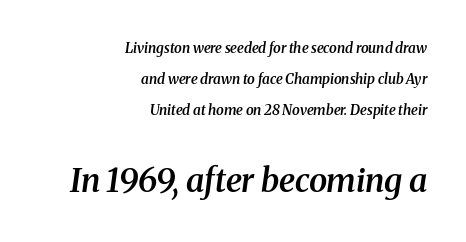
Q: Is the text bold? A: Semi-bold.
Q: Is the text italic (slanted)? A: Yes, it leans right by about 8 degrees.
Q: Is the typeface a serif or a sans-serif typeface? A: Serif.
Q: Is the text underlined? A: No.
Q: How is the paragraph aligned? A: Right-aligned.
Q: Is the spacing between letters normal or unusually wide? A: Normal.
Q: Is the spacing between lines tight, normal or loose? A: Loose.
Q: Which block of text is set in a larger size, the first (top) or the second (bottom)? A: The second (bottom) one.
Q: Width (condensed, normal, or wide)? A: Normal.
Q: Stroke contrast? A: Medium.
Q: x-height? A: Medium.
Q: Monospaced? A: No.
